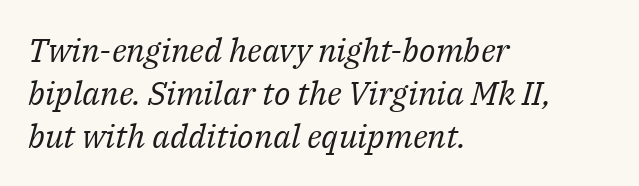
The image shows 33 px regular-weight serif type, italic (leaning right); set left-aligned, normal line spacing (1.3x), normal letter spacing, not underlined; medium stroke contrast and a medium x-height.
